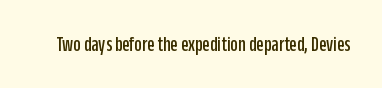
The image shows 21 px text type, upright; set normal letter spacing, not underlined.
